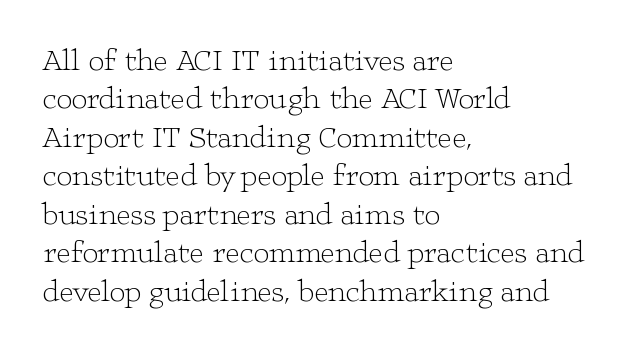
The image shows 31 px light, wide serif type, upright; set left-aligned, line spacing 1.24x, normal letter spacing, not underlined; low stroke contrast and a medium x-height.
